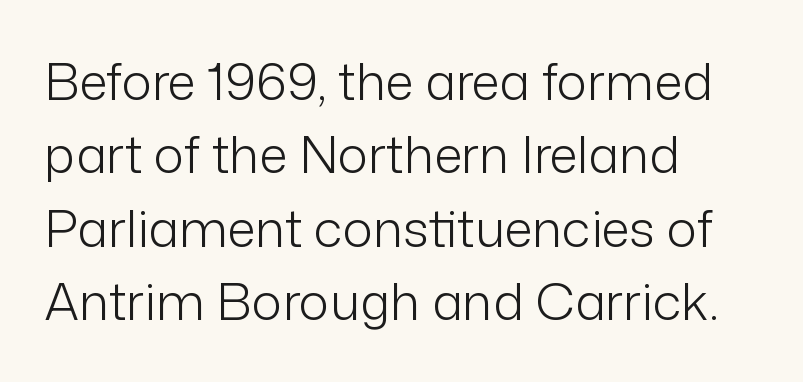
The characters display no serif detailing; their extremities are plain. A light-to-regular cut is what we see here. Proportional: the letters do not fall into vertical columns. A student would call this left alignment; a typographer would say flush left, rag right. Ascenders rise straight up at ninety degrees.
